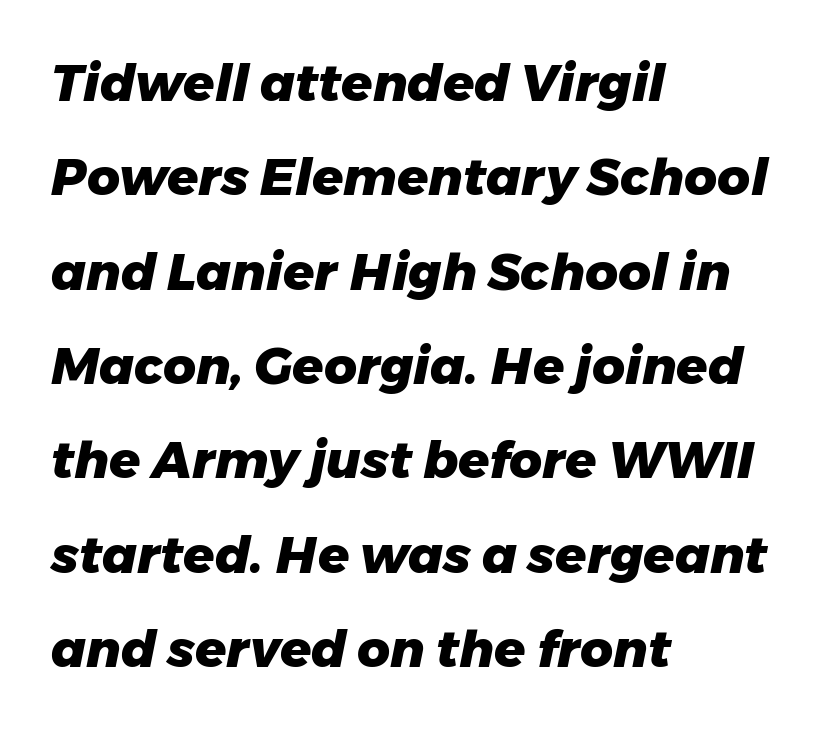
In terms of letterspacing, this is plain default setting. In terms of posture, this sample is oblique. Teacher's note: observe the even left margin — that is flush-left alignment. Typesetter's note: full bold, strokes at maximum text heaviness. A bare baseline throughout the passage. The face used here is proportionally spaced, like ordinary book or web type.
